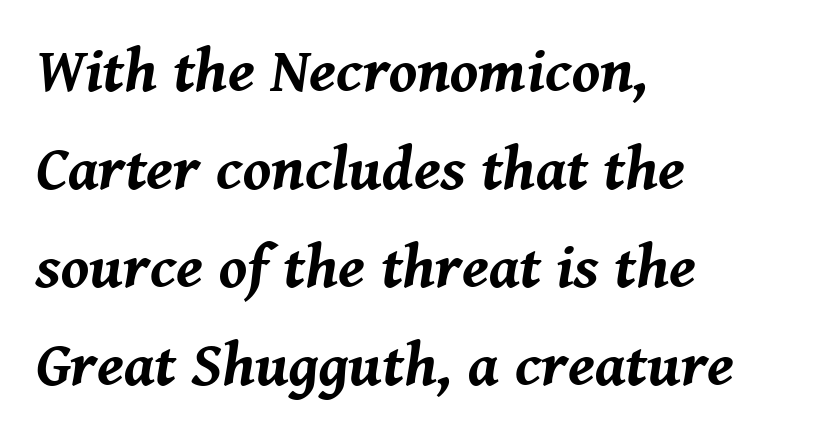
{"italic": "yes", "lean": "right", "slant_degrees": 8, "bold": "yes", "weight": "bold", "width": "normal", "stroke_contrast": "medium", "x_height": "medium", "monospaced": "no", "underline": "no", "align": "left", "line_spacing": "normal", "line_spacing_ratio": 1.58, "letter_spacing": "normal", "letter_spacing_em": 0.0, "glyph_px": 62}
